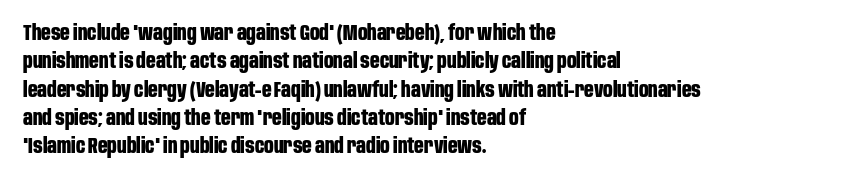
{"italic": "no", "bold": "yes", "underline": "no", "align": "left", "line_spacing": "normal", "line_spacing_ratio": 1.35, "letter_spacing": "normal", "letter_spacing_em": 0.0, "glyph_px": 21}
